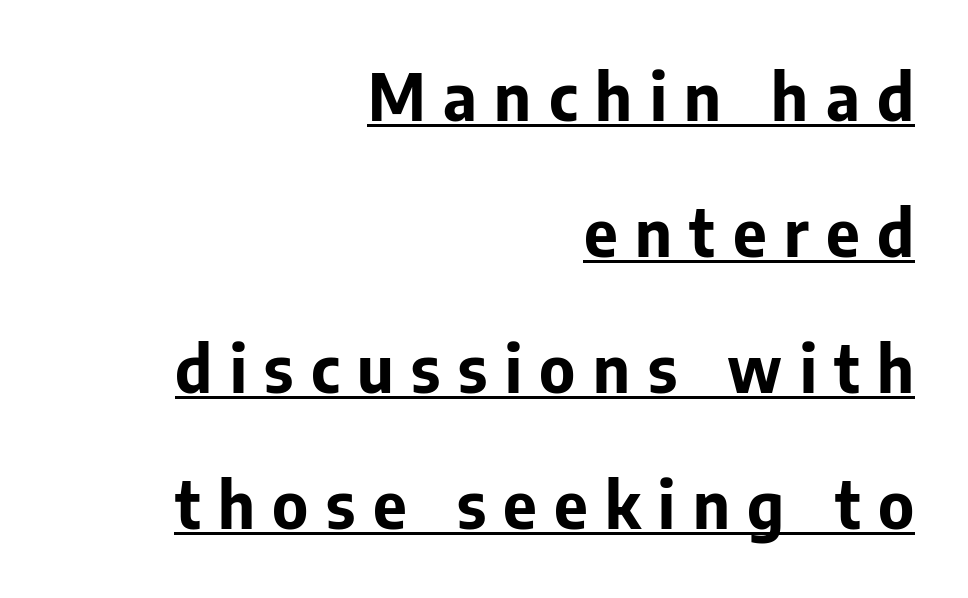
Q: Is the text bold? A: Yes.
Q: Is the text italic (slanted)? A: No, it is upright.
Q: Is the typeface a serif or a sans-serif typeface? A: Sans-serif.
Q: Is the text underlined? A: Yes.
Q: How is the paragraph aligned? A: Right-aligned.
Q: Is the spacing between letters normal or unusually wide? A: Unusually wide.
Q: Is the spacing between lines tight, normal or loose? A: Loose.
Q: Width (condensed, normal, or wide)? A: Normal.
Q: Stroke contrast? A: Low.
Q: x-height? A: Medium.
Q: Monospaced? A: No.
